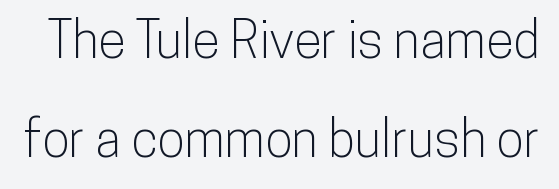
The passage shown is typed in a proportional face where columns would drift. Descender tails drop into unmarked territory. You can tell from the bare stems that sans-serif type was used. Tracking here is standard; glyphs follow each other at the usual distance. This is the regular roman posture of the typeface.
